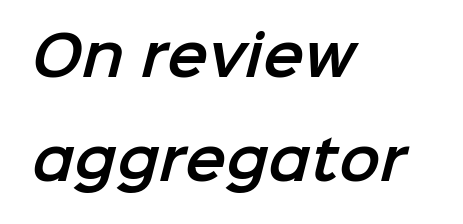
The lines are quadded left. Varying glyph widths throughout — classic text-font behaviour. The line texture is even and compact thanks to regular tracking. Anything drawn beneath the words? Only blank space. Letterform terminals end flat and unadorned throughout the passage.
